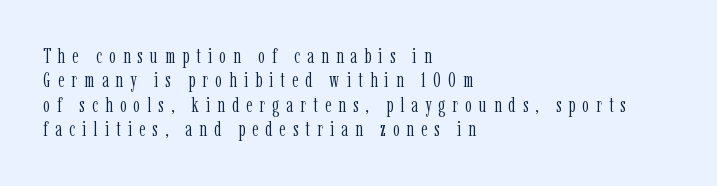
Is the stroke heavy? The answer is a plain regular-or-lighter. Honestly, there is no underline to notice here at all. You can tell it's not italic because the verticals are truly vertical. The rendering anchors every line to the left-hand side. Inter-character spacing is expanded well beyond the font's built-in metrics.
